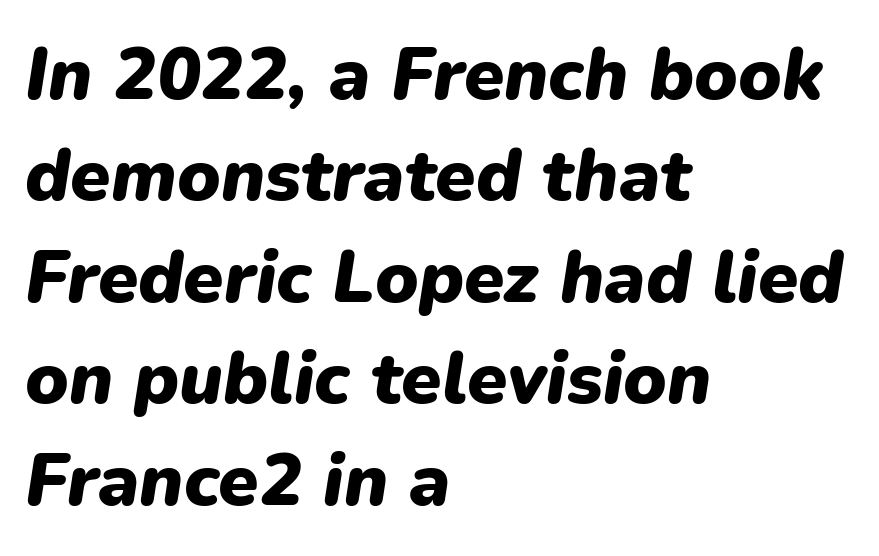
Left-aligned paragraph, ragged on the right. How heavy is the stroke? Heavy — this is a bold. The space beneath each line is pristine and unruled. Each word holds together tightly as a unit, with standard inter-letter gaps.
